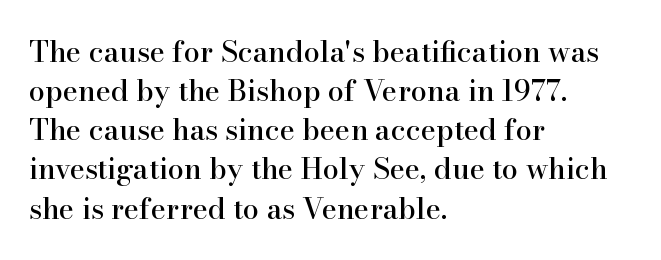
{"serif": "yes", "italic": "no", "width": "normal", "stroke_contrast": "high", "x_height": "small", "monospaced": "no", "underline": "no", "align": "left", "line_spacing": "normal", "line_spacing_ratio": 1.35, "letter_spacing": "normal", "letter_spacing_em": 0.0, "glyph_px": 29}
